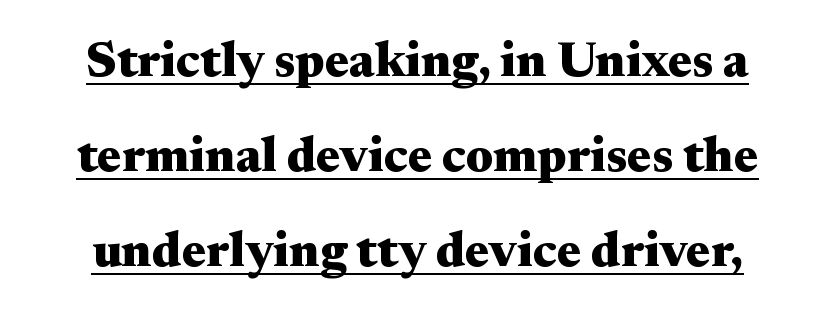
Stroke thickness is high; the sample reads as a true bold. You could not count columns in this text — the font is proportionally spaced. Caption: standard tracking, unaltered. The rendering uses the underline text-decoration. You can tell from the footed stems that serif type was used. The leading is generous, giving the passage an open texture.
